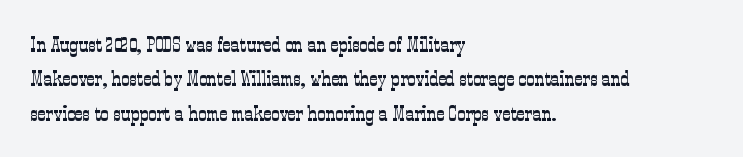
The specimen reads as upright at a glance. Is the stroke heavy? The answer is a plain regular-or-lighter. Clear beneath every line of the passage. Notice how descenders clear the ascenders below comfortably — that's standard leading.
